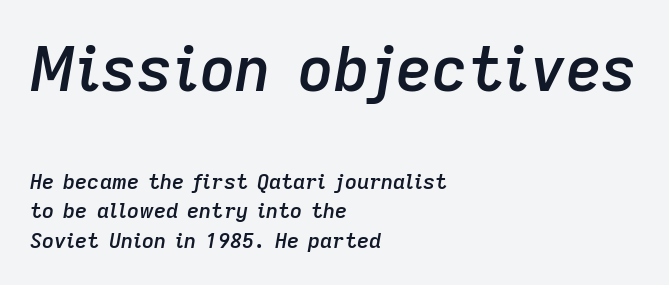
{"italic": "yes", "lean": "right", "slant_degrees": 9, "bold": "semi", "weight": "semibold", "width": "normal", "stroke_contrast": "low", "x_height": "medium", "monospaced": "no", "underline": "no", "align": "left", "line_spacing": "normal", "line_spacing_ratio": 1.42, "letter_spacing": "normal", "letter_spacing_em": 0.0, "larger_block": "first", "size_ratio": 2.95, "glyph_px": 62}
